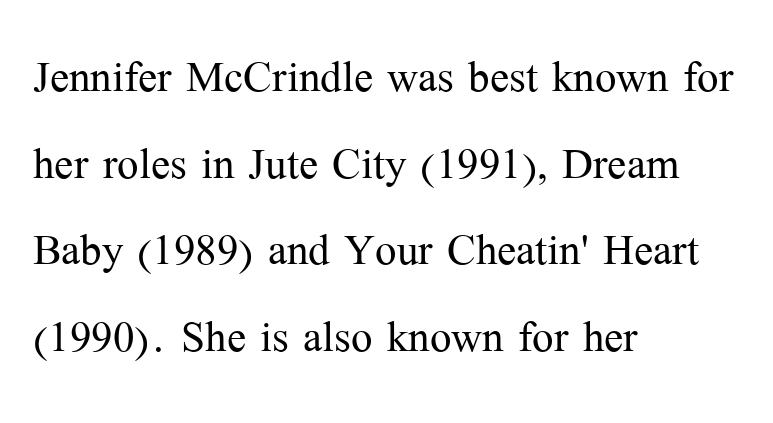
Each stroke keeps to a modest, everyday thickness or less. A typesetter would call this proportional, since set widths differ per character. The words here are not underlined. The rows are spaced the way most documents space them.
